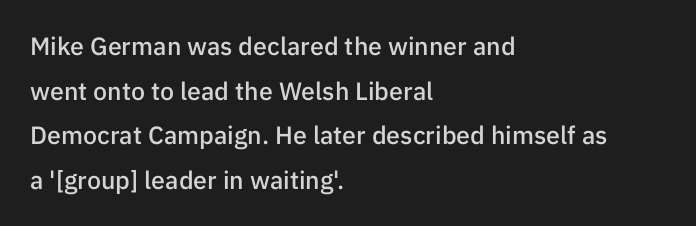
In terms of weight, the rendering is demibold, just under bold. A roman cut, with each character standing at attention. Honestly, the letter spacing is just normal — you wouldn't notice it. Just letters on the line, the space beneath them empty. A classic flush-left, rag-right setting is used for this passage.
